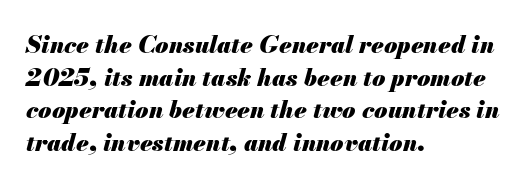
Q: Is the text bold? A: Yes.
Q: Is the text italic (slanted)? A: Yes, it leans right by about 13 degrees.
Q: Is the text underlined? A: No.
Q: How is the paragraph aligned? A: Left-aligned.
Q: Is the spacing between letters normal or unusually wide? A: Normal.
Q: Is the spacing between lines tight, normal or loose? A: Normal.
